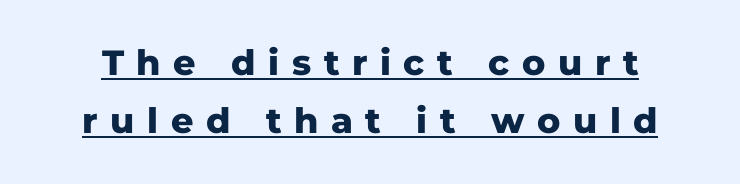
The image shows 35 px heavy sans-serif type, upright; set normal line spacing (1.67x), unusually wide letter spacing (+0.36 em), underlined; low stroke contrast and a medium x-height.
